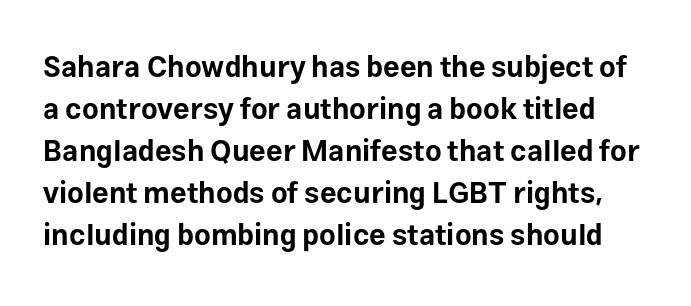
In terms of weight, the rendering is a true, heavy bold. Classification — sans serif. The line texture is even and compact thanks to regular tracking. A normal amount of white space separates one row of letters from the next. A bare baseline throughout the passage.
